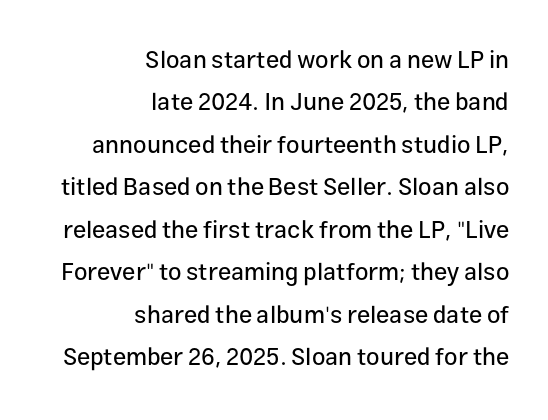
{"italic": "no", "underline": "no", "align": "right", "line_spacing_ratio": 1.77, "letter_spacing": "normal", "letter_spacing_em": 0.0, "glyph_px": 24}
